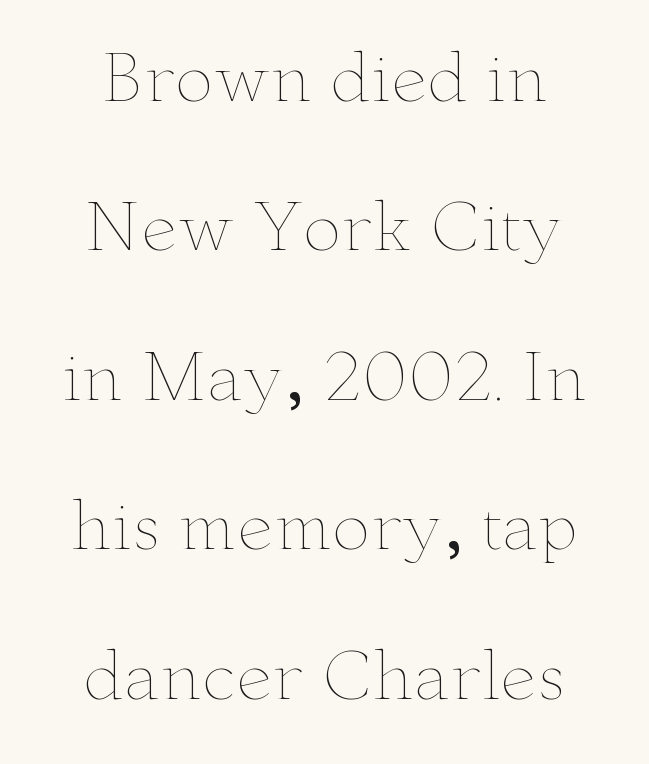
The leading is generous, giving the passage an open texture. The passage shown has conventional tracking throughout. Descenders are the only things crossing below the line. The passage shown is typed in a proportional face where columns would drift.
